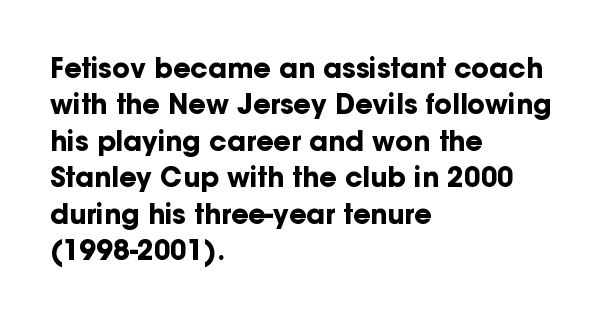
{"italic": "no", "bold": "yes", "underline": "no", "align": "left", "line_spacing": "normal", "line_spacing_ratio": 1.35, "letter_spacing": "normal", "letter_spacing_em": 0.0, "glyph_px": 27}
